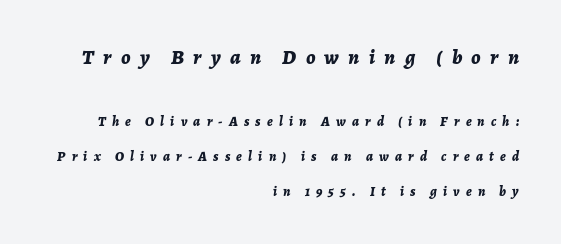
Heft: maximum for text — a bold. Loose tracking; the words dissolve into strings of separated letters. What's the leading like? Stretched, with rows far apart. Whoever set this made the first block the dominant, larger element.
